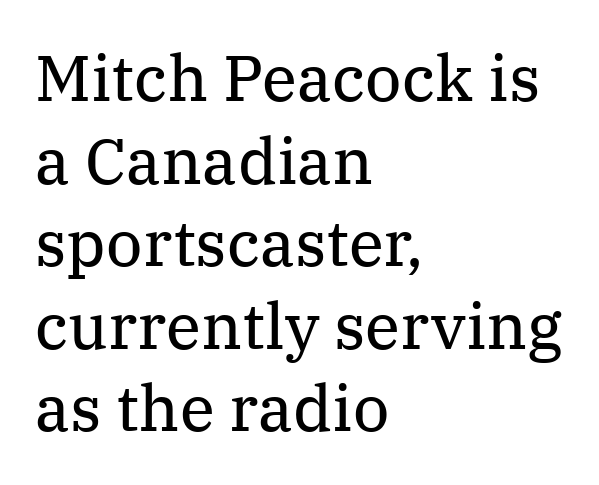
The image shows 64 px regular-weight serif type, upright; set left-aligned, normal line spacing (1.29x), normal letter spacing, not underlined; medium stroke contrast and a medium x-height.
